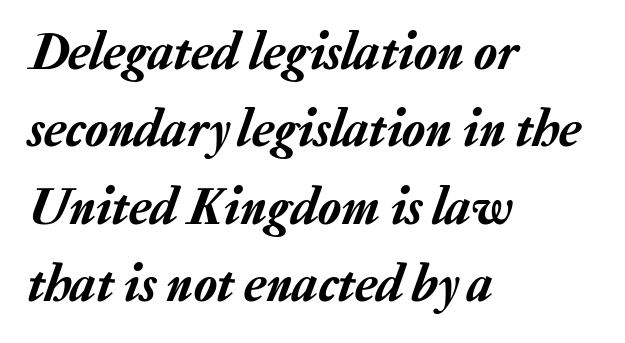
The compositor pushed each line to the left boundary. Each row of text sits above clean, open space. The specimen reads as italic at a glance. A typesetter would call this proportional, since set widths differ per character. Is there much room between lines? A standard amount, neither cramped nor airy. Spacing between characters is what you'd get straight out of the box.
